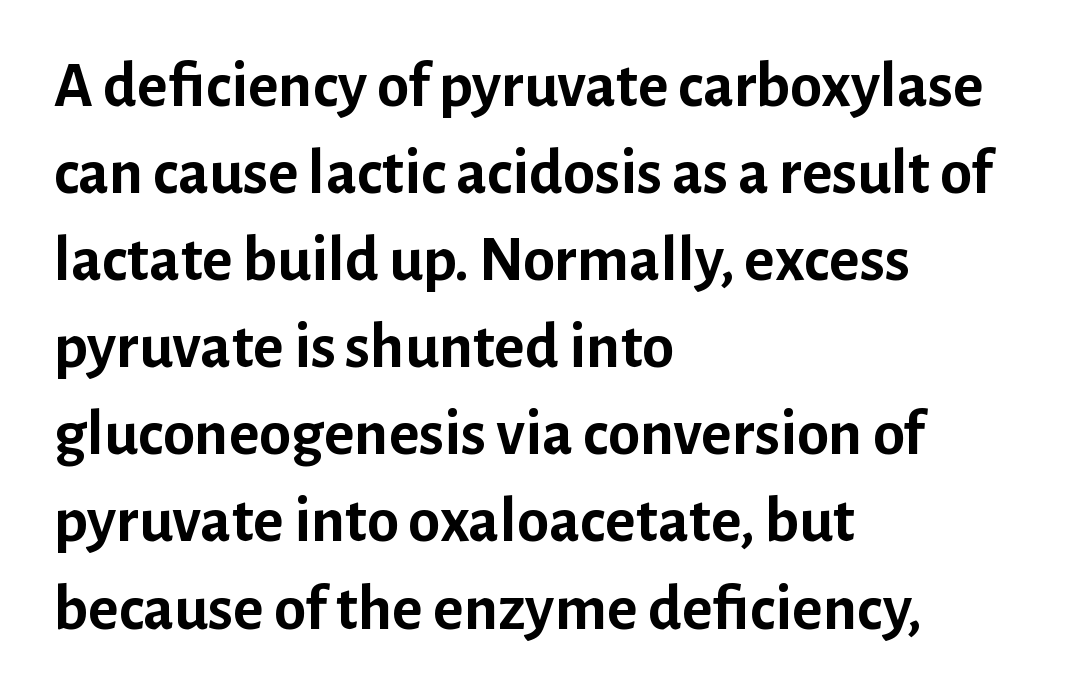
Q: Is the text bold? A: Yes.
Q: Is the text italic (slanted)? A: No, it is upright.
Q: Is the typeface a serif or a sans-serif typeface? A: Sans-serif.
Q: Is the text underlined? A: No.
Q: How is the paragraph aligned? A: Left-aligned.
Q: Is the spacing between letters normal or unusually wide? A: Normal.
Q: Is the spacing between lines tight, normal or loose? A: Normal.
Q: Width (condensed, normal, or wide)? A: Normal.
Q: Stroke contrast? A: Low.
Q: x-height? A: Medium.
Q: Monospaced? A: No.
